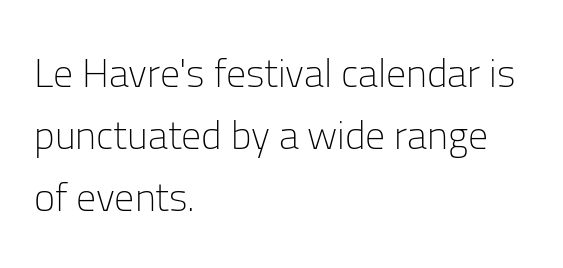
Q: Is the text bold? A: No.
Q: Is the text italic (slanted)? A: No, it is upright.
Q: Is the typeface a serif or a sans-serif typeface? A: Sans-serif.
Q: Is the text underlined? A: No.
Q: How is the paragraph aligned? A: Left-aligned.
Q: Is the spacing between letters normal or unusually wide? A: Normal.
Q: Is the spacing between lines tight, normal or loose? A: Normal.
Q: Width (condensed, normal, or wide)? A: Normal.
Q: Stroke contrast? A: Low.
Q: x-height? A: Medium.
Q: Monospaced? A: No.
